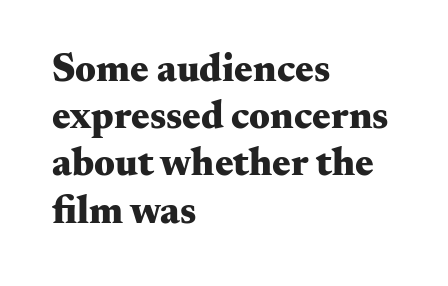
Caption: standard tracking, unaltered. The zone under the glyphs is completely vacant. The lines are quadded left. The font family rendered here belongs to the serif group. A typesetter would call this proportional, since set widths differ per character.
